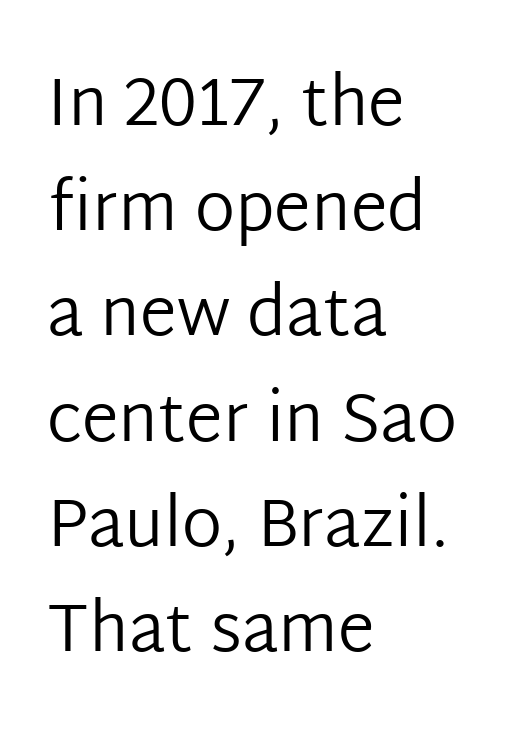
Q: Is the text bold? A: No.
Q: Is the text italic (slanted)? A: No, it is upright.
Q: Is the typeface a serif or a sans-serif typeface? A: Sans-serif.
Q: Is the text underlined? A: No.
Q: How is the paragraph aligned? A: Left-aligned.
Q: Is the spacing between letters normal or unusually wide? A: Normal.
Q: Is the spacing between lines tight, normal or loose? A: Normal.
Q: Width (condensed, normal, or wide)? A: Normal.
Q: Stroke contrast? A: Low.
Q: x-height? A: Medium.
Q: Monospaced? A: No.
